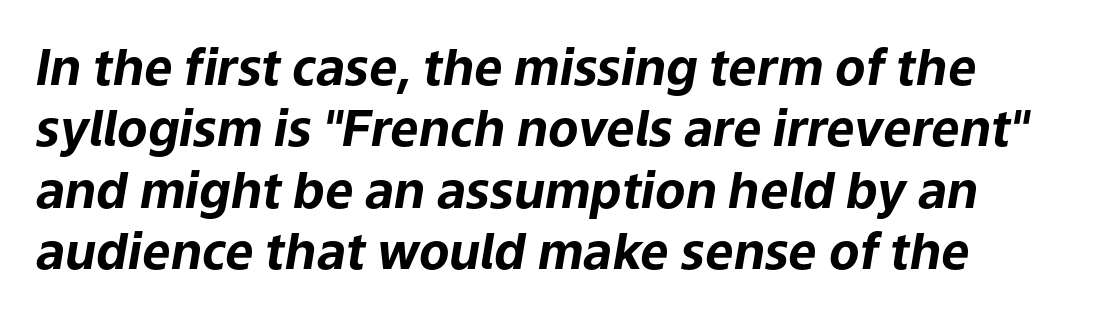
Does extra space separate the letters? No, they use regular spacing. In terms of weight, the rendering is a true, heavy bold. No word sits above an underline. Think of a printed novel: that variable character pitch is what you see here. The font's italic variant was chosen for this text.
